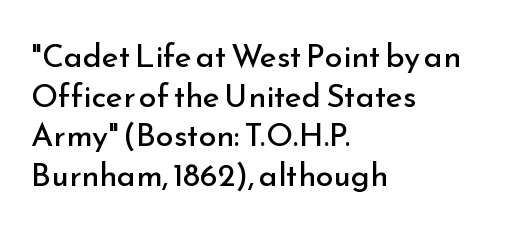
Q: Is the text bold? A: No.
Q: Is the text italic (slanted)? A: No, it is upright.
Q: Is the typeface a serif or a sans-serif typeface? A: Sans-serif.
Q: Is the text underlined? A: No.
Q: How is the paragraph aligned? A: Left-aligned.
Q: Is the spacing between letters normal or unusually wide? A: Normal.
Q: Width (condensed, normal, or wide)? A: Normal.
Q: Stroke contrast? A: Low.
Q: x-height? A: Small.
Q: Monospaced? A: No.
